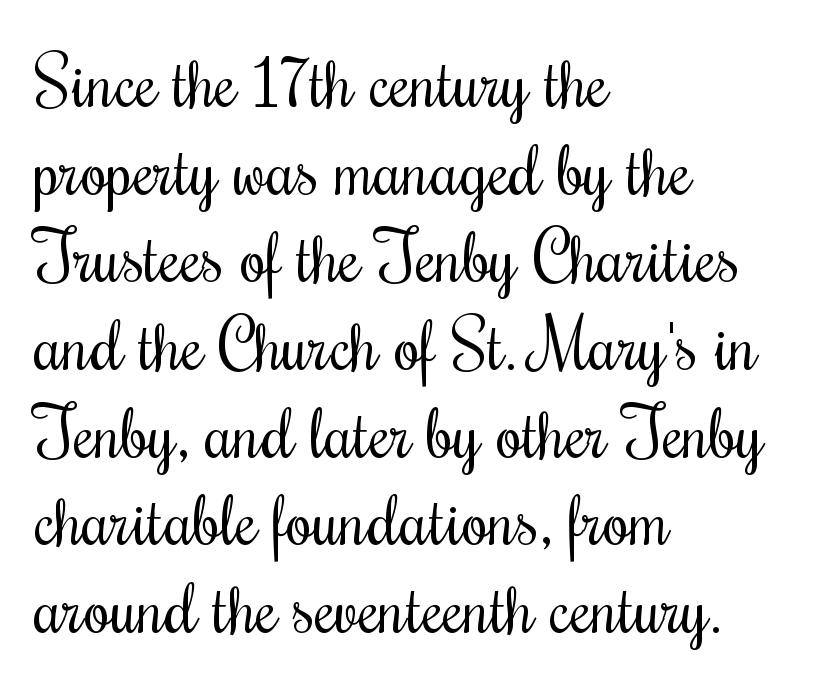
The image shows 69 px regular-weight, condensed type; set left-aligned, normal line spacing (1.27x), normal letter spacing, not underlined; medium stroke contrast and a small x-height.
